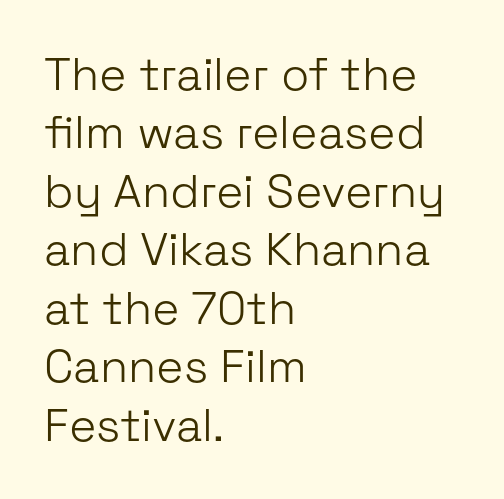
The image shows 46 px light sans-serif type, upright; set left-aligned, normal line spacing (1.27x), normal letter spacing, not underlined; low stroke contrast and a medium x-height.
